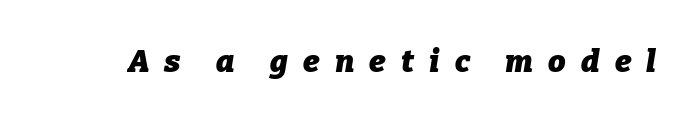
{"italic": "yes", "lean": "right", "slant_degrees": 9, "bold": "yes", "weight": "heavy", "width": "normal", "stroke_contrast": "low", "x_height": "medium", "monospaced": "no", "underline": "no", "letter_spacing": "wide", "letter_spacing_em": 0.49, "glyph_px": 31}
